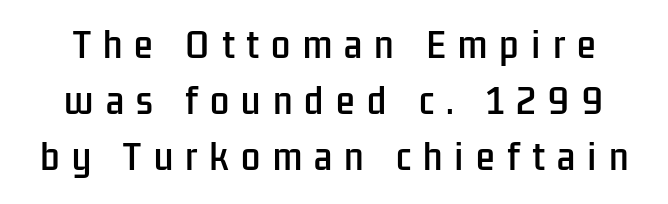
{"serif": "no", "italic": "no", "width": "condensed", "stroke_contrast": "low", "x_height": "medium", "monospaced": "no", "underline": "no", "line_spacing": "normal", "line_spacing_ratio": 1.65, "letter_spacing": "wide", "letter_spacing_em": 0.36, "glyph_px": 34}
